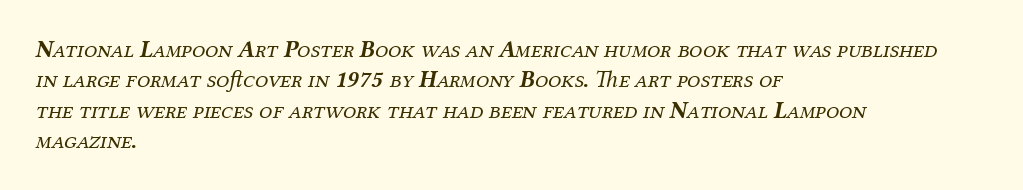
Designer's note — italics engaged. Short note: letters normally spaced. The typesetting does not lean heavy: it is not bold. This rendering features lettering with no underline. The typesetter chose a ragged-right arrangement here. Notice how descenders clear the ascenders below comfortably — that's standard leading.
